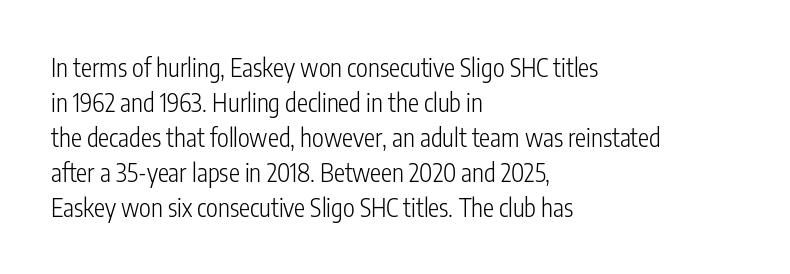
{"italic": "no", "bold": "no", "underline": "no", "align": "left", "line_spacing": "normal", "line_spacing_ratio": 1.4, "letter_spacing": "normal", "letter_spacing_em": 0.0, "glyph_px": 25}
